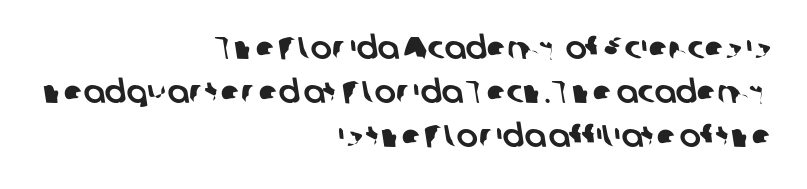
Horizontal alignment here is rightward, an uncommon choice for prose. Note: no serifs on the glyphs. Think of a printed novel: that variable character pitch is what you see here. How would I describe the line gaps? Plain and ordinary. Rule under the text: the space is simply empty.
